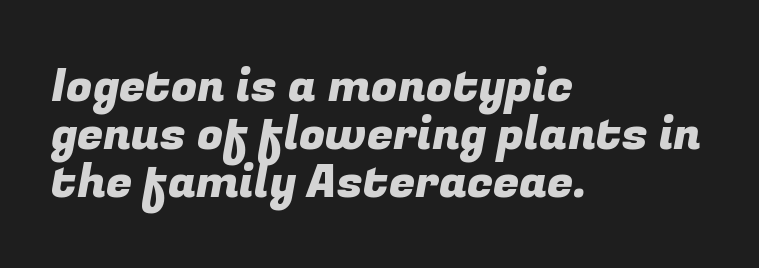
Looks like regular typesetting: each glyph gets only the width it needs. Compared with a centered layout, this one pins lines to the left instead. Check under the words: just untouched page. To sum up the face: it is a sans, with no serifs. The letterforms sit shoulder to shoulder at normal distance. A typesetter would call this leading minimal, almost set solid.
